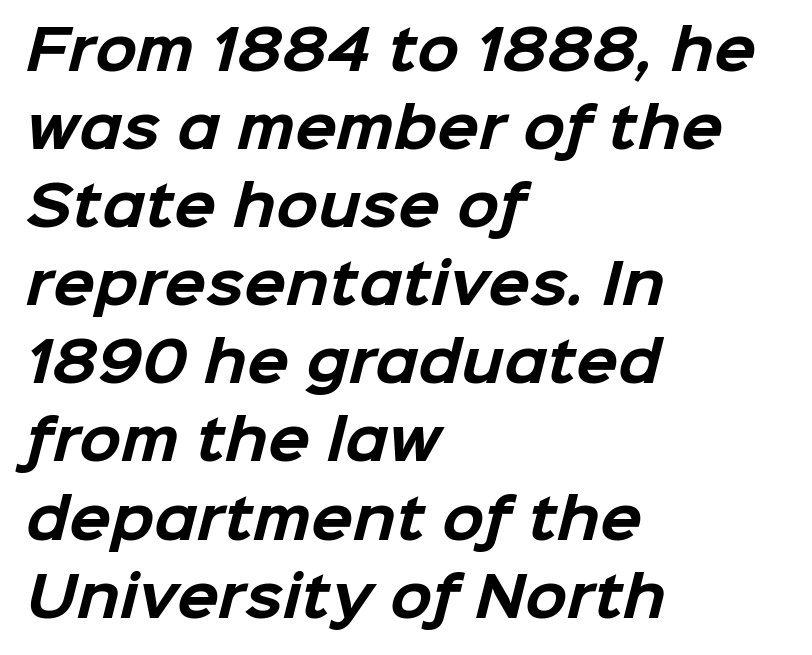
Q: Is the text bold? A: Yes.
Q: Is the typeface a serif or a sans-serif typeface? A: Sans-serif.
Q: Is the text underlined? A: No.
Q: How is the paragraph aligned? A: Left-aligned.
Q: Is the spacing between letters normal or unusually wide? A: Normal.
Q: Is the spacing between lines tight, normal or loose? A: Normal.
Q: Width (condensed, normal, or wide)? A: Normal.
Q: Stroke contrast? A: Low.
Q: x-height? A: Medium.
Q: Monospaced? A: No.
